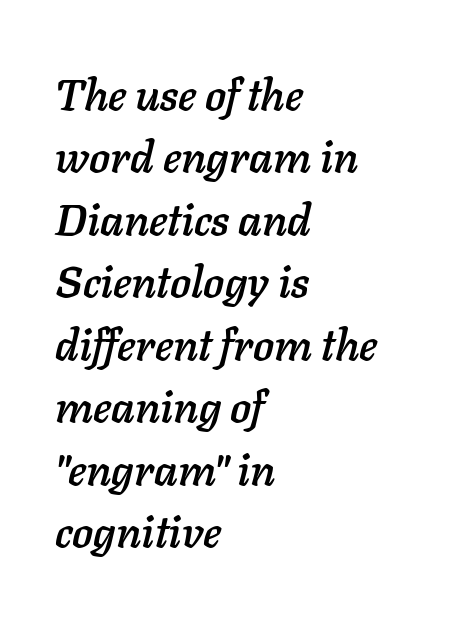
Q: Is the text italic (slanted)? A: Yes, it leans right by about 11 degrees.
Q: Is the text underlined? A: No.
Q: How is the paragraph aligned? A: Left-aligned.
Q: Is the spacing between letters normal or unusually wide? A: Normal.
Q: Is the spacing between lines tight, normal or loose? A: Normal.
Q: Width (condensed, normal, or wide)? A: Normal.
Q: Stroke contrast? A: Low.
Q: x-height? A: Medium.
Q: Monospaced? A: No.
